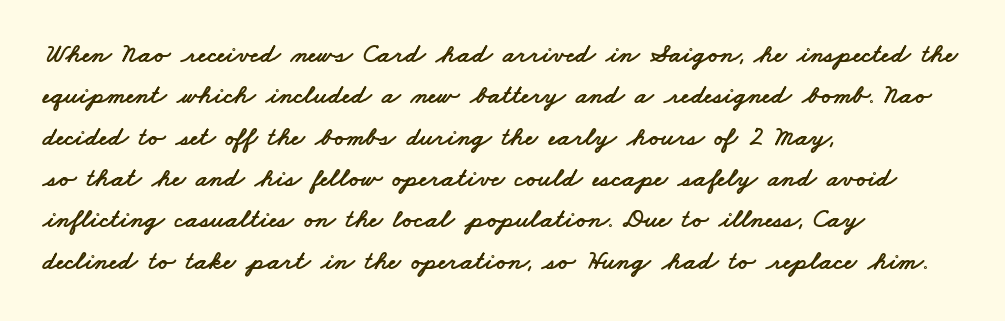
{"underline": "no", "align": "left", "line_spacing": "normal", "line_spacing_ratio": 1.53, "letter_spacing": "normal", "letter_spacing_em": 0.0, "glyph_px": 27}
